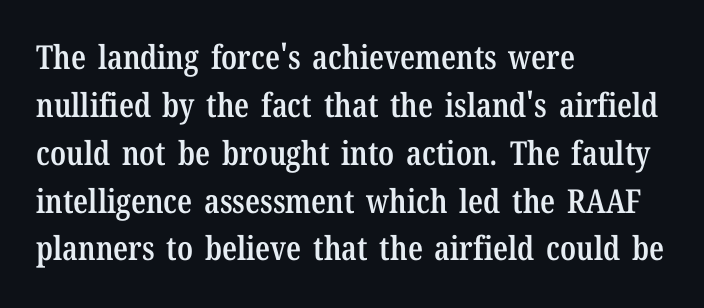
{"serif": "yes", "italic": "no", "bold": "semi", "weight": "semibold", "width": "condensed", "stroke_contrast": "low", "x_height": "medium", "monospaced": "no", "underline": "no", "align": "left", "line_spacing": "normal", "line_spacing_ratio": 1.45, "letter_spacing": "normal", "letter_spacing_em": 0.0, "glyph_px": 33}
